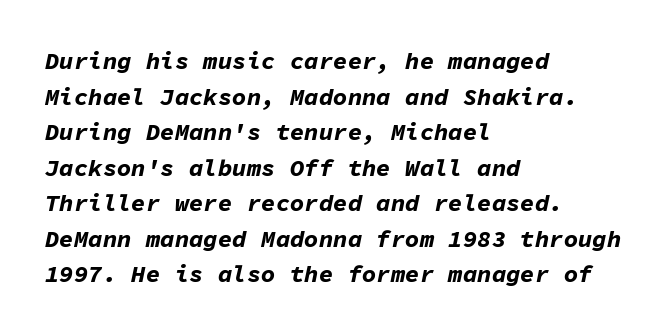
Set as a true bold cut, around the 700 mark. Slant detected: the letters are inclined. This sample uses plain, unmodified letter spacing. Leading matches the norm, producing a regular column.
